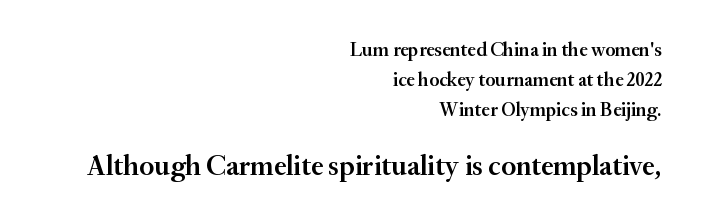
{"serif": "yes", "italic": "no", "bold": "semi", "weight": "semibold", "width": "normal", "stroke_contrast": "medium", "x_height": "small", "monospaced": "no", "underline": "no", "align": "right", "line_spacing": "normal", "line_spacing_ratio": 1.57, "letter_spacing": "normal", "letter_spacing_em": 0.0, "larger_block": "second", "size_ratio": 1.47, "glyph_px": 28}
